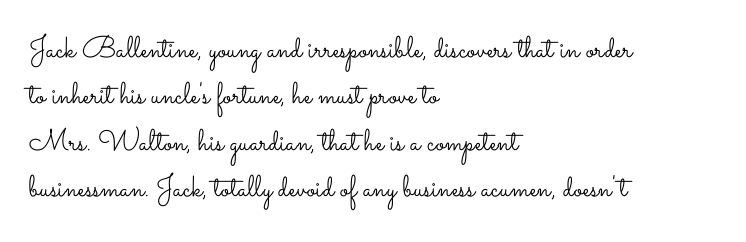
Q: Is the text bold? A: No.
Q: Is the text italic (slanted)? A: Yes.
Q: Is the text underlined? A: No.
Q: How is the paragraph aligned? A: Left-aligned.
Q: Is the spacing between letters normal or unusually wide? A: Normal.
Q: Is the spacing between lines tight, normal or loose? A: Normal.
Q: Width (condensed, normal, or wide)? A: Wide.
Q: Stroke contrast? A: Low.
Q: x-height? A: Small.
Q: Monospaced? A: No.
